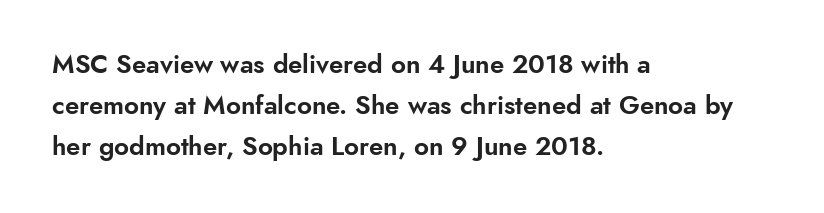
{"italic": "no", "underline": "no", "align": "left", "line_spacing": "normal", "line_spacing_ratio": 1.57, "letter_spacing": "normal", "letter_spacing_em": 0.0, "glyph_px": 26}
